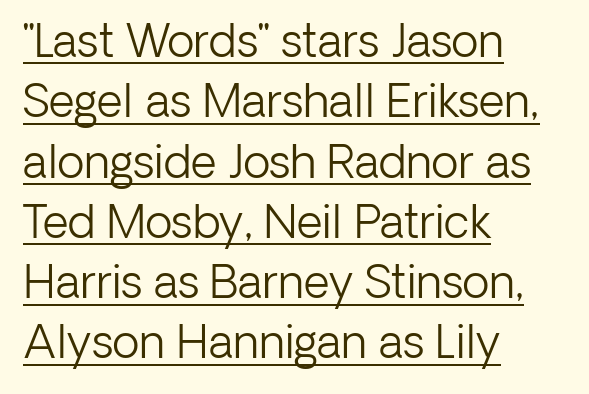
{"serif": "no", "italic": "no", "bold": "no", "weight": "light", "width": "normal", "stroke_contrast": "low", "x_height": "medium", "monospaced": "no", "underline": "yes", "align": "left", "line_spacing": "normal", "line_spacing_ratio": 1.34, "letter_spacing": "normal", "letter_spacing_em": 0.0, "glyph_px": 45}
